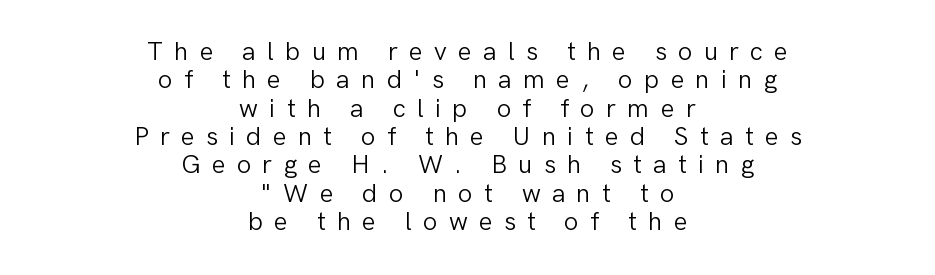
The image shows 26 px text type, upright; set centered, tight line spacing (1.09x), unusually wide letter spacing (+0.43 em), not underlined.
